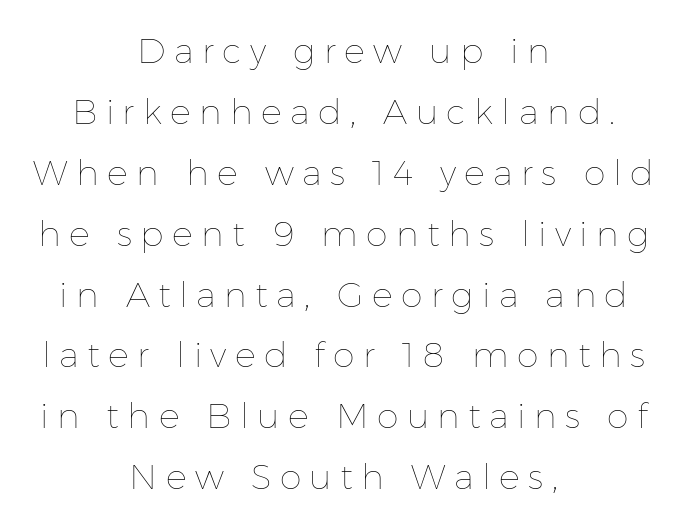
{"italic": "no", "bold": "no", "weight": "thin", "width": "normal", "stroke_contrast": "low", "x_height": "medium", "monospaced": "no", "underline": "no", "align": "center", "line_spacing_ratio": 1.74, "letter_spacing": "wide", "letter_spacing_em": 0.24, "glyph_px": 35}
